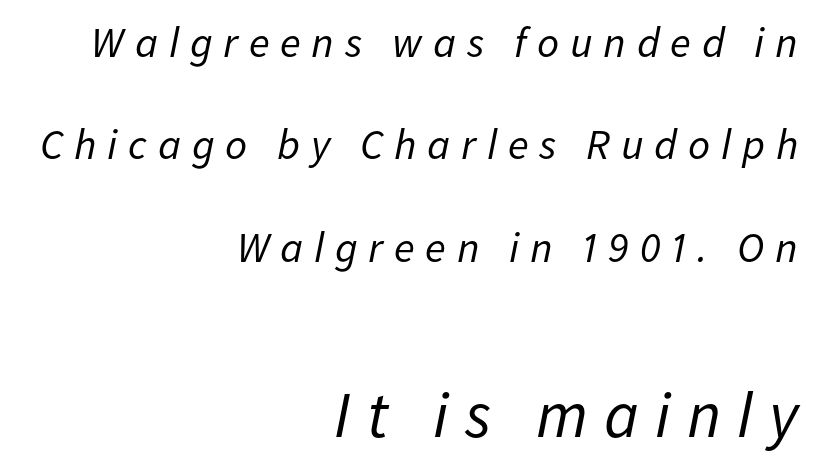
Q: Is the text bold? A: No.
Q: Is the text italic (slanted)? A: Yes, it leans right by about 11 degrees.
Q: Is the text underlined? A: No.
Q: How is the paragraph aligned? A: Right-aligned.
Q: Is the spacing between letters normal or unusually wide? A: Unusually wide.
Q: Is the spacing between lines tight, normal or loose? A: Loose.
Q: Which block of text is set in a larger size, the first (top) or the second (bottom)? A: The second (bottom) one.
Q: Width (condensed, normal, or wide)? A: Normal.
Q: Stroke contrast? A: Low.
Q: x-height? A: Medium.
Q: Monospaced? A: No.
